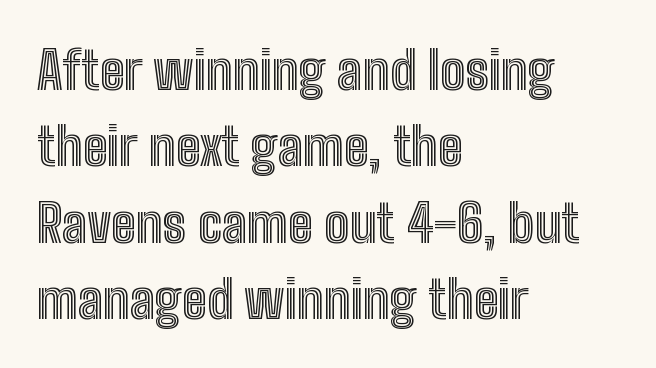
{"italic": "no", "width": "condensed", "x_height": "medium", "monospaced": "no", "underline": "no", "align": "left", "line_spacing": "normal", "line_spacing_ratio": 1.44, "letter_spacing": "normal", "letter_spacing_em": 0.0, "glyph_px": 53}
